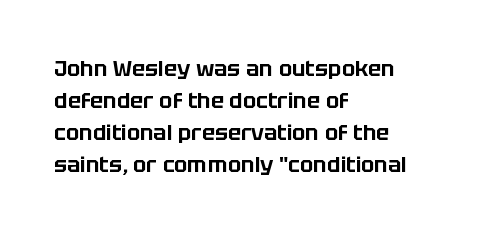
The image shows 22 px text type, upright; set left-aligned, normal line spacing (1.46x), normal letter spacing, not underlined.
